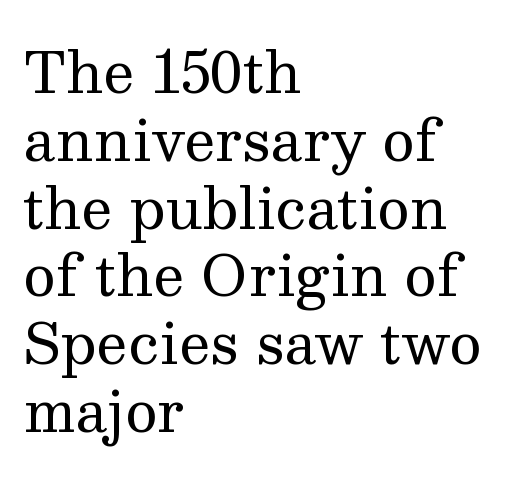
{"serif": "yes", "italic": "no", "bold": "no", "weight": "regular", "width": "normal", "stroke_contrast": "medium", "x_height": "medium", "monospaced": "no", "underline": "no", "align": "left", "line_spacing_ratio": 1.21, "letter_spacing": "normal", "letter_spacing_em": 0.0, "glyph_px": 56}
